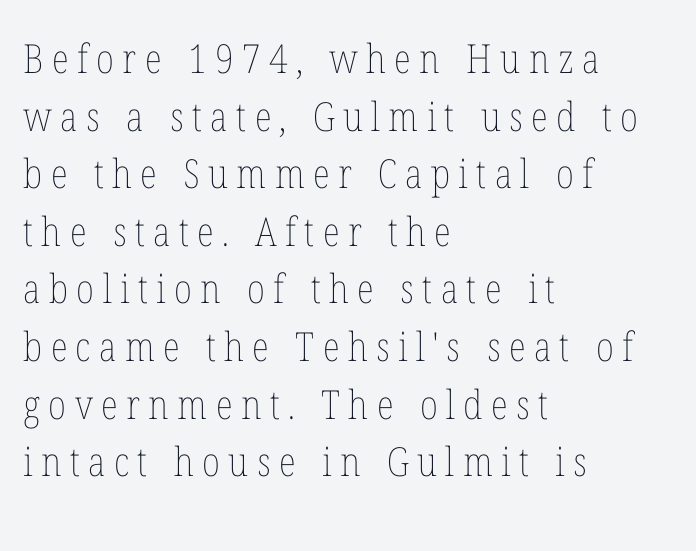
The image shows 40 px thin, condensed type, upright; set left-aligned, normal line spacing (1.44x), unusually wide letter spacing (+0.21 em), not underlined; low stroke contrast and a medium x-height.
